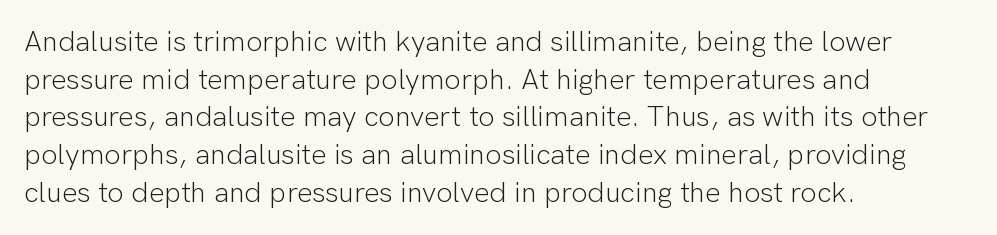
Typographically, this falls in the sans-serif category. The space beneath each line is pristine and unruled. Spacing verdict: proportional, widths tailored to each character. The lines in this sample share a left origin and differ only in where they stop. The letters stand straight up with perfectly vertical stems.
